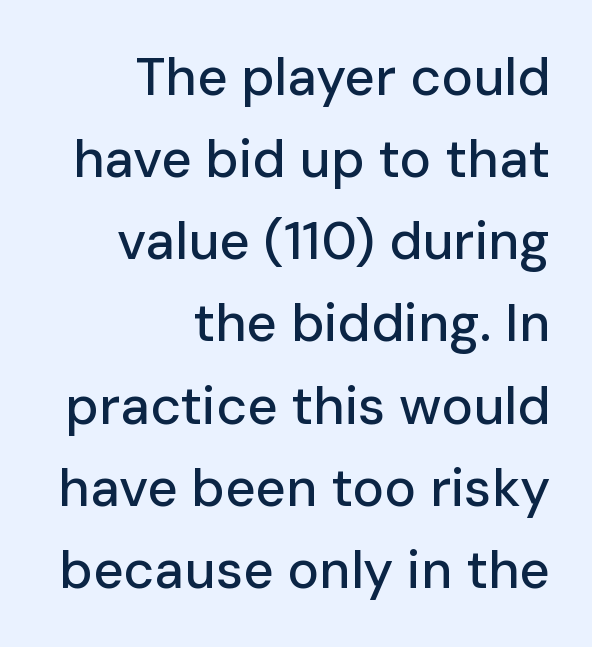
Q: Is the text italic (slanted)? A: No, it is upright.
Q: Is the typeface a serif or a sans-serif typeface? A: Sans-serif.
Q: Is the text underlined? A: No.
Q: How is the paragraph aligned? A: Right-aligned.
Q: Is the spacing between letters normal or unusually wide? A: Normal.
Q: Is the spacing between lines tight, normal or loose? A: Normal.
Q: Width (condensed, normal, or wide)? A: Normal.
Q: Stroke contrast? A: Low.
Q: x-height? A: Medium.
Q: Monospaced? A: No.
